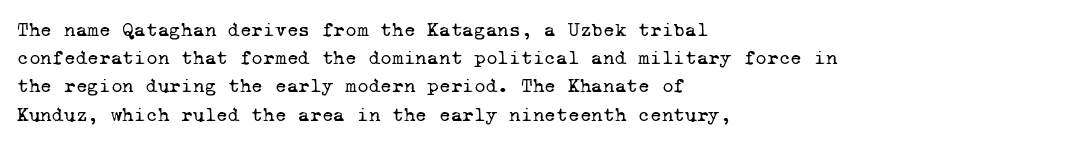
Q: Is the text bold? A: No.
Q: Is the text underlined? A: No.
Q: How is the paragraph aligned? A: Left-aligned.
Q: Is the spacing between letters normal or unusually wide? A: Normal.
Q: Is the spacing between lines tight, normal or loose? A: Normal.
